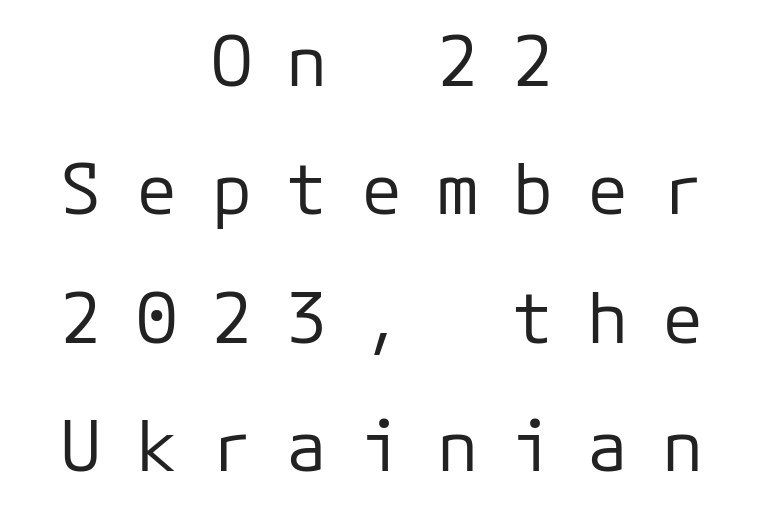
The weight would be labelled regular, book, light, or lighter still. Anything drawn beneath the words? Only blank space. There is plenty of visible air inserted between adjacent glyphs. Tall strokes in this sample are plumb rather than angled. Font category for this specimen: sans-serif.
